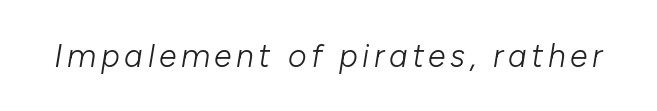
The letterforms sit at book weight or below. Every character sits at an angle, as italics do. Nobody drew a line under any word here. You could not count columns in this text — the font is proportionally spaced.
